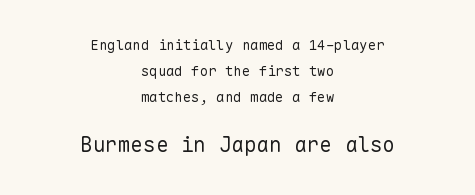
{"italic": "no", "bold": "no", "underline": "no", "align": "center", "line_spacing_ratio": 1.87, "letter_spacing": "normal", "letter_spacing_em": 0.0, "larger_block": "second", "size_ratio": 1.5, "glyph_px": 21}
